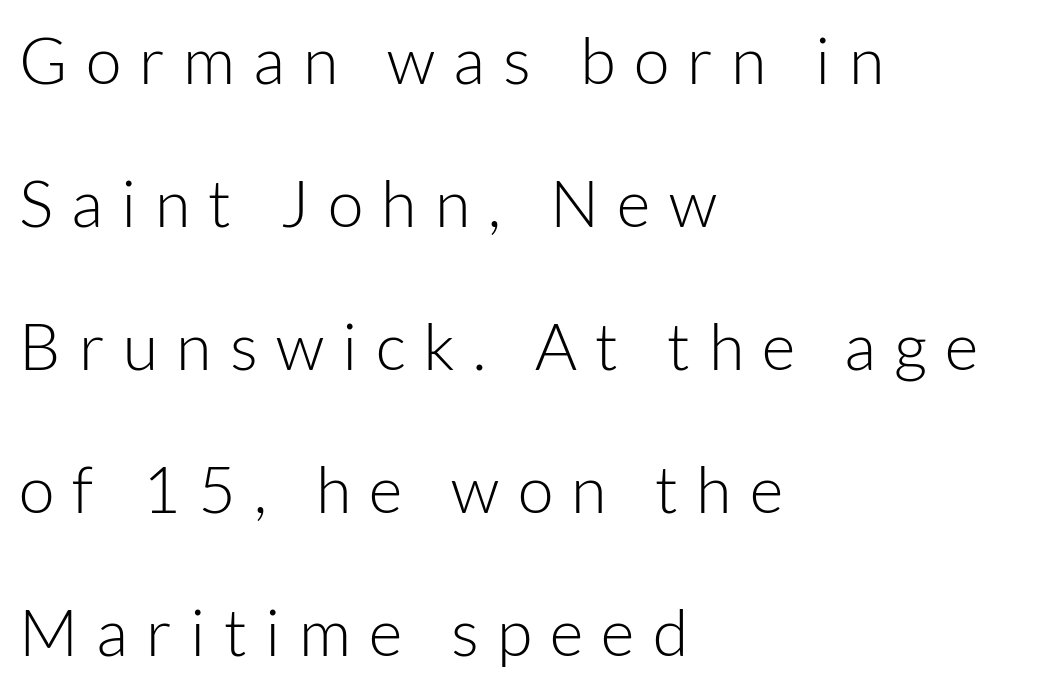
Rows of type keep a wide berth in the vertical direction. No word sits above an underline. Character widths vary here, with narrow letters taking less room than wide ones. No extra ink here — the face is not bold. Loose tracking; the words dissolve into strings of separated letters. Check where the strokes stop: nothing finishes them off — pure sans.
